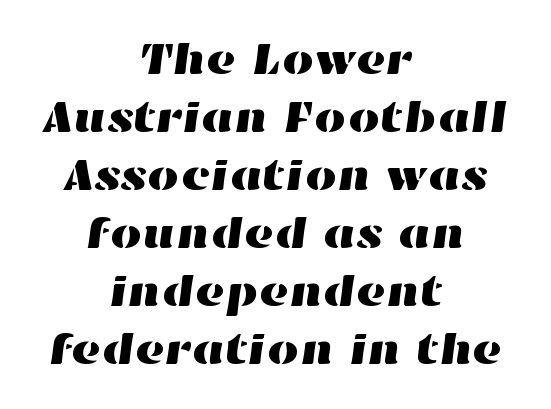
Q: Is the text underlined? A: No.
Q: How is the paragraph aligned? A: Centered.
Q: Is the spacing between letters normal or unusually wide? A: Normal.
Q: Is the spacing between lines tight, normal or loose? A: Normal.
Q: Width (condensed, normal, or wide)? A: Wide.
Q: Stroke contrast? A: High.
Q: x-height? A: Medium.
Q: Monospaced? A: No.
